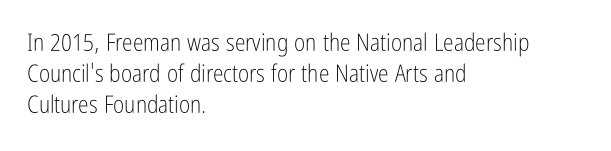
{"italic": "no", "bold": "no", "underline": "no", "align": "left", "line_spacing": "normal", "line_spacing_ratio": 1.3, "letter_spacing": "normal", "letter_spacing_em": 0.0, "glyph_px": 24}
